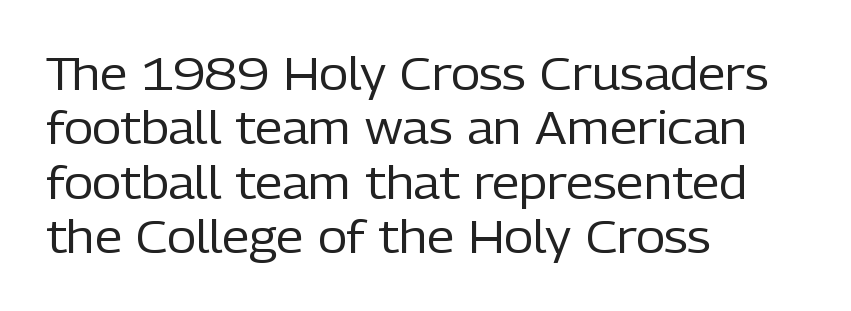
Alignment: flush left. Posture: straight, roman, zero tilt. A quiet, ordinary-to-light weight characterises the typeface. Examine the stroke ends and you'll find no serifs.
